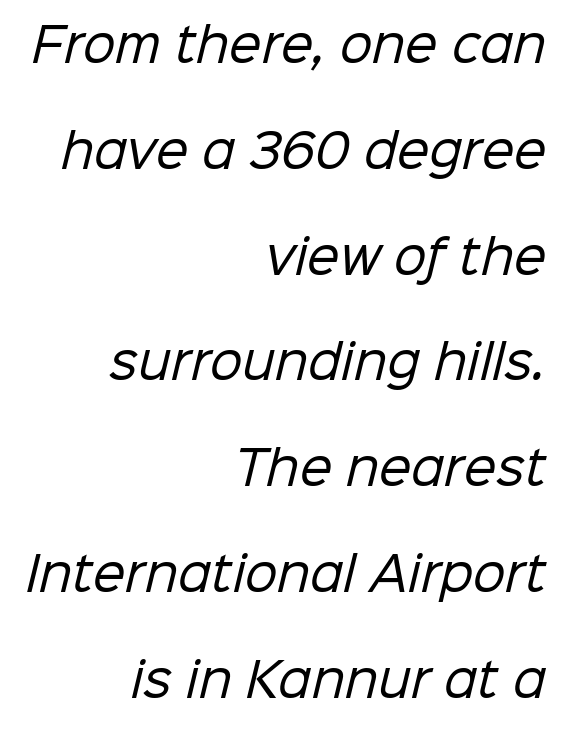
The passage is arranged like a letterhead date or caption credit — flush right. What's the leading like? Stretched, with rows far apart. The font family rendered here belongs to the sans-serif group. Spacing between characters is what you'd get straight out of the box. Any mark beneath the type? The region is blank.
